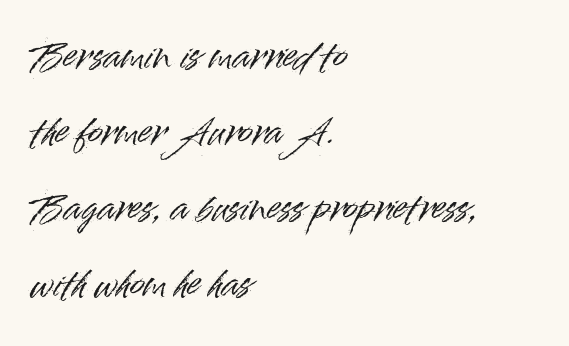
Character widths vary here, with narrow letters taking less room than wide ones. The passage shown is typeset with a sans-serif family. The string is rendered with underlining switched off. This rendering uses left alignment, leaving the right contour irregular.
